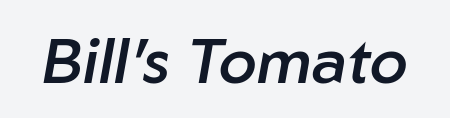
The image shows 62 px semibold type, italic (leaning right); set normal letter spacing, not underlined; low stroke contrast and a medium x-height.
